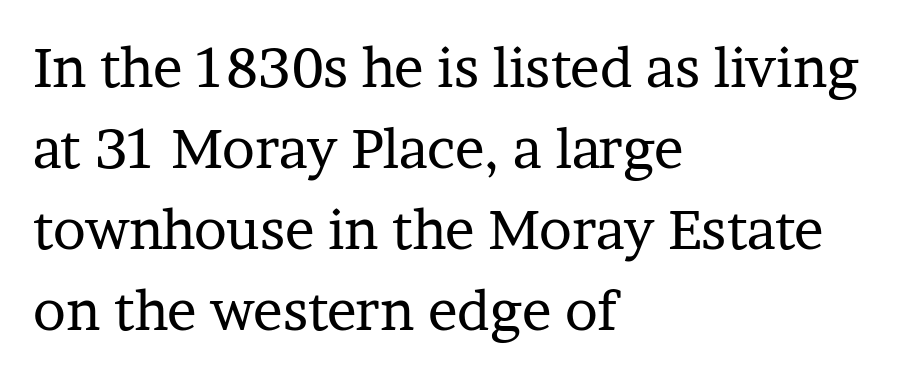
The image shows 55 px regular-weight serif type, upright; set left-aligned, normal line spacing (1.47x), normal letter spacing, not underlined; low stroke contrast and a medium x-height.
